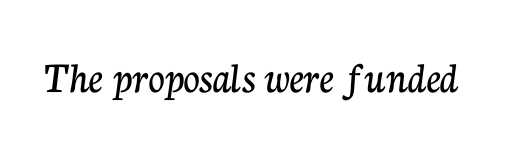
Underlining? Definitely not there. Does the type have serifs? Yes, each stem ends in a small foot. Each letter keeps its own natural width here, so spacing adapts to shape. You could call the tracking neutral — neither tight nor loose.
